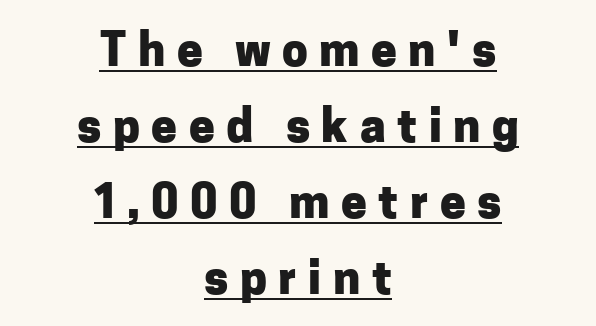
The image shows 46 px heavy sans-serif type, upright; set centered, normal line spacing (1.65x), unusually wide letter spacing (+0.25 em), underlined; low stroke contrast and a medium x-height.
